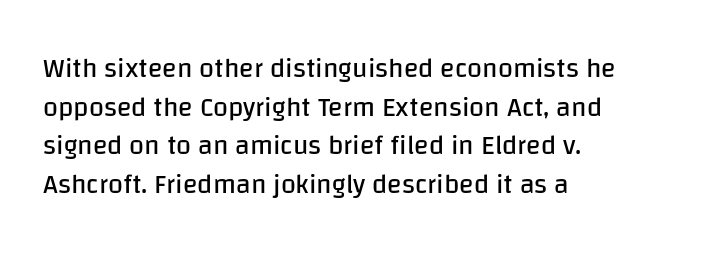
Stroke thickness stays within the range of a standard reading face or lighter. Notice how descenders clear the ascenders below comfortably — that's standard leading. There is no visible air inserted between adjacent glyphs. Casual observation: everything's shoved over to the left. The specimen omits any rule beneath the text block's lines. The letters stand straight up with perfectly vertical stems.
